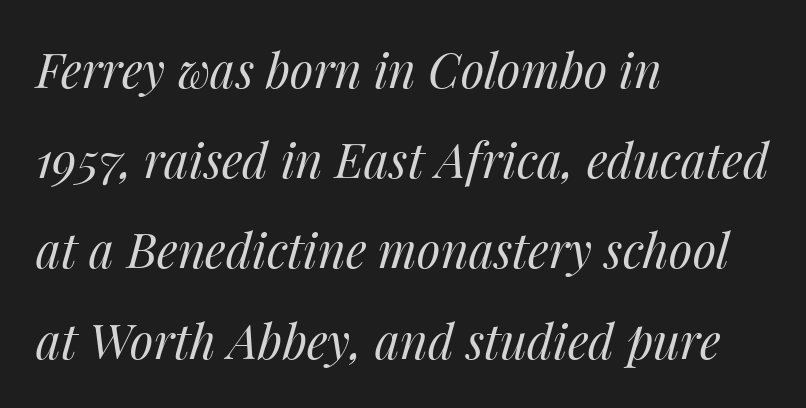
The image shows 48 px regular-weight type, italic (leaning right); set left-aligned, line spacing 1.88x, normal letter spacing, not underlined; medium stroke contrast and a medium x-height.
